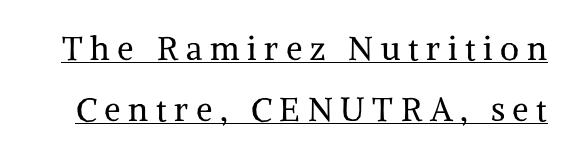
{"serif": "yes", "italic": "no", "bold": "no", "weight": "regular", "width": "normal", "stroke_contrast": "medium", "x_height": "medium", "monospaced": "no", "underline": "yes", "line_spacing_ratio": 1.84, "letter_spacing": "wide", "letter_spacing_em": 0.23, "glyph_px": 33}
